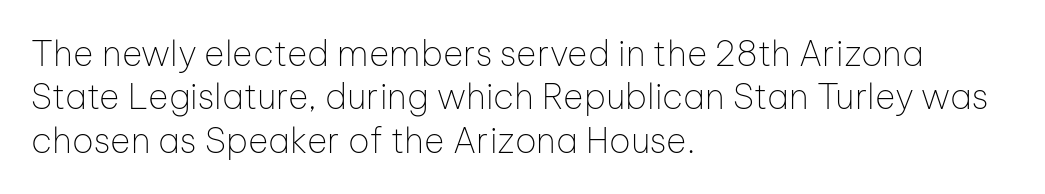
Q: Is the text bold? A: No.
Q: Is the text italic (slanted)? A: No, it is upright.
Q: Is the typeface a serif or a sans-serif typeface? A: Sans-serif.
Q: Is the text underlined? A: No.
Q: How is the paragraph aligned? A: Left-aligned.
Q: Is the spacing between letters normal or unusually wide? A: Normal.
Q: Width (condensed, normal, or wide)? A: Normal.
Q: Stroke contrast? A: Low.
Q: x-height? A: Medium.
Q: Monospaced? A: No.
